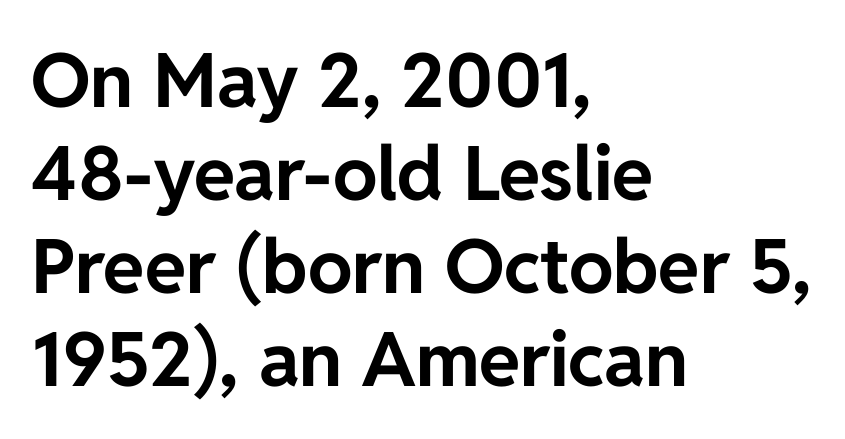
{"serif": "no", "italic": "no", "bold": "yes", "weight": "bold", "width": "normal", "stroke_contrast": "low", "x_height": "medium", "monospaced": "no", "underline": "no", "align": "left", "line_spacing_ratio": 1.24, "letter_spacing": "normal", "letter_spacing_em": 0.0, "glyph_px": 75}
